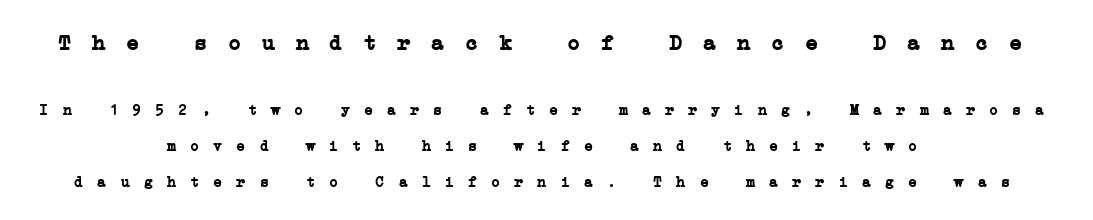
Q: Is the text bold? A: Yes.
Q: Is the text underlined? A: No.
Q: How is the paragraph aligned? A: Centered.
Q: Is the spacing between letters normal or unusually wide? A: Unusually wide.
Q: Is the spacing between lines tight, normal or loose? A: Loose.
Q: Which block of text is set in a larger size, the first (top) or the second (bottom)? A: The first (top) one.
